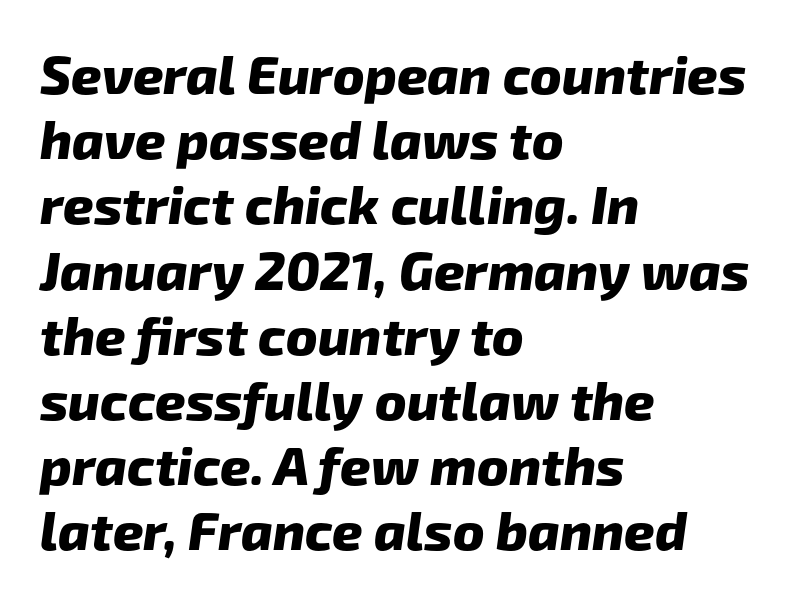
Q: Is the text bold? A: Yes.
Q: Is the typeface a serif or a sans-serif typeface? A: Sans-serif.
Q: Is the text underlined? A: No.
Q: How is the paragraph aligned? A: Left-aligned.
Q: Is the spacing between letters normal or unusually wide? A: Normal.
Q: Width (condensed, normal, or wide)? A: Normal.
Q: Stroke contrast? A: Low.
Q: x-height? A: Medium.
Q: Monospaced? A: No.
